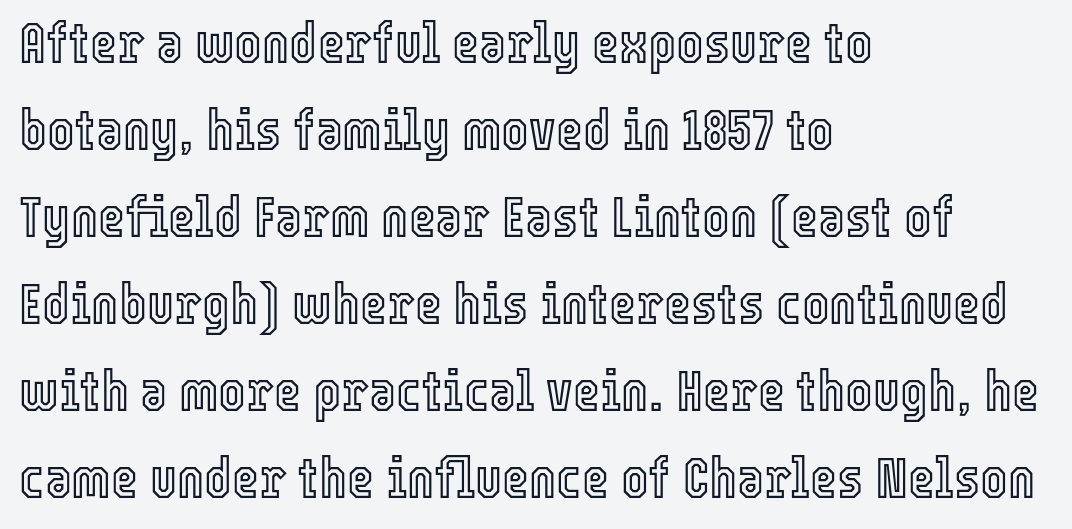
The image shows 58 px condensed type, upright; set left-aligned, normal line spacing (1.5x), normal letter spacing, not underlined; a medium x-height.
